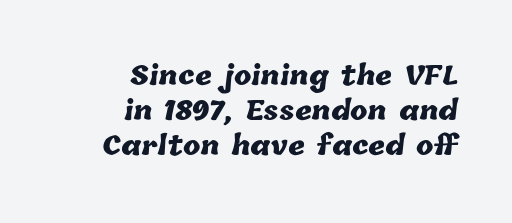
Q: Is the text bold? A: Yes.
Q: Is the text underlined? A: No.
Q: How is the paragraph aligned? A: Right-aligned.
Q: Is the spacing between letters normal or unusually wide? A: Normal.
Q: Is the spacing between lines tight, normal or loose? A: Normal.
